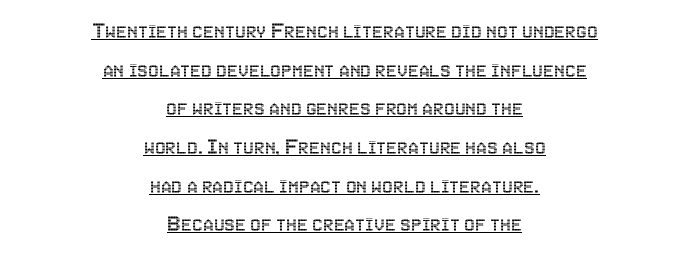
The image shows 24 px text type, upright; set centered, normal line spacing (1.61x), normal letter spacing, underlined.
